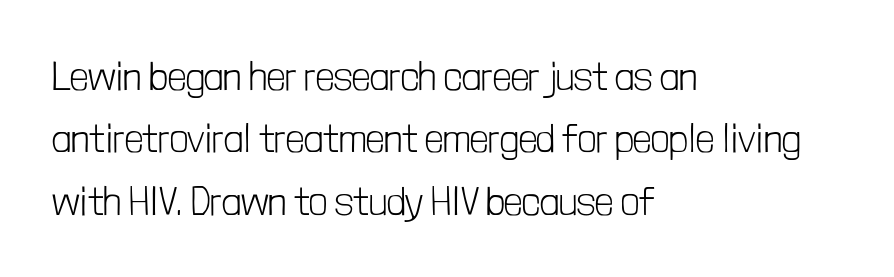
{"serif": "no", "italic": "no", "bold": "no", "weight": "light", "width": "condensed", "stroke_contrast": "low", "x_height": "medium", "monospaced": "no", "underline": "no", "align": "left", "line_spacing": "normal", "line_spacing_ratio": 1.56, "letter_spacing": "normal", "letter_spacing_em": 0.0, "glyph_px": 40}
